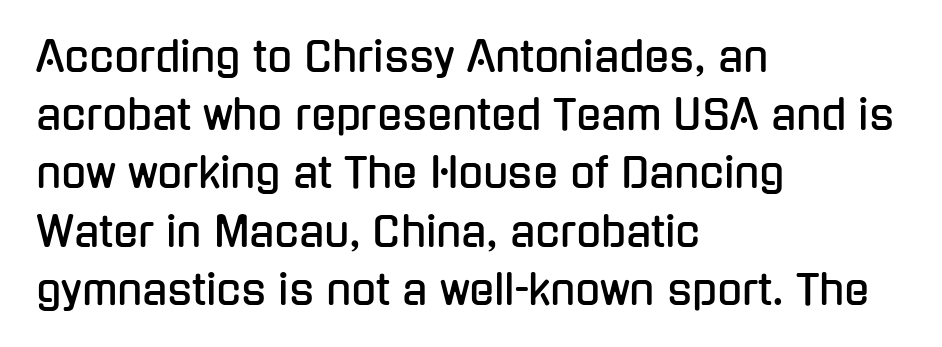
Is this a sans? Yes — the strokes have no serifs. Each letter keeps its own natural width here, so spacing adapts to shape. The font's upright variant was chosen for this text. A student would call this left alignment; a typographer would say flush left, rag right. Reading down the column, the eye jumps a familiar distance to each next line.
